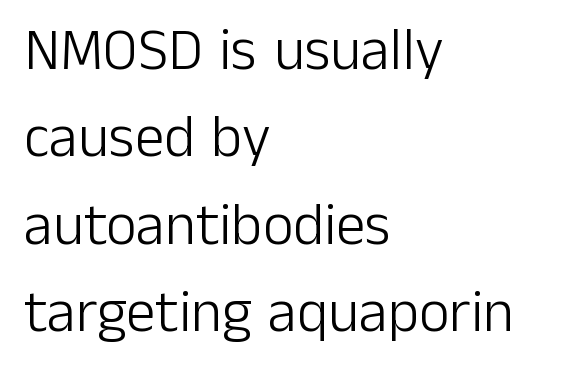
Q: Is the text bold? A: No.
Q: Is the text italic (slanted)? A: No, it is upright.
Q: Is the typeface a serif or a sans-serif typeface? A: Sans-serif.
Q: Is the text underlined? A: No.
Q: How is the paragraph aligned? A: Left-aligned.
Q: Is the spacing between letters normal or unusually wide? A: Normal.
Q: Is the spacing between lines tight, normal or loose? A: Normal.
Q: Width (condensed, normal, or wide)? A: Normal.
Q: Stroke contrast? A: Low.
Q: x-height? A: Medium.
Q: Monospaced? A: No.
